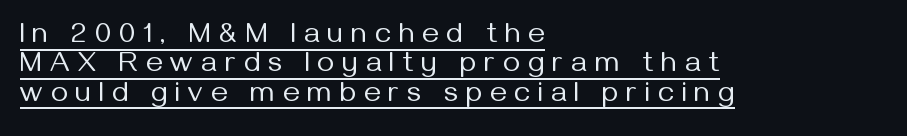
Q: Is the text bold? A: No.
Q: Is the text italic (slanted)? A: No, it is upright.
Q: Is the typeface a serif or a sans-serif typeface? A: Sans-serif.
Q: Is the text underlined? A: Yes.
Q: How is the paragraph aligned? A: Left-aligned.
Q: Is the spacing between letters normal or unusually wide? A: Unusually wide.
Q: Is the spacing between lines tight, normal or loose? A: Tight.
Q: Width (condensed, normal, or wide)? A: Normal.
Q: Stroke contrast? A: Medium.
Q: x-height? A: Medium.
Q: Monospaced? A: No.
